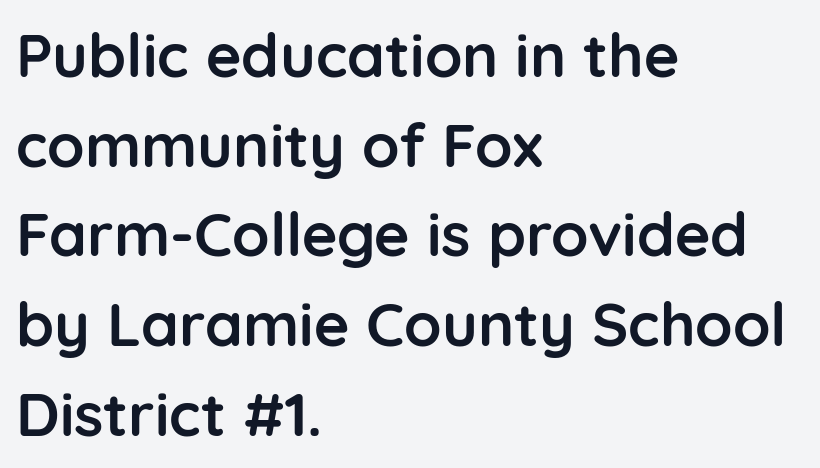
The image shows 61 px semibold sans-serif type, upright; set left-aligned, normal line spacing (1.47x), normal letter spacing, not underlined; low stroke contrast and a medium x-height.
